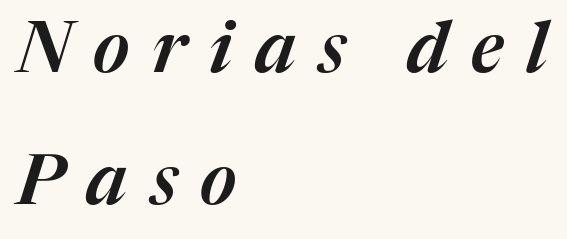
Q: Is the text italic (slanted)? A: Yes, it leans right by about 17 degrees.
Q: Is the text underlined? A: No.
Q: How is the paragraph aligned? A: Left-aligned.
Q: Is the spacing between letters normal or unusually wide? A: Unusually wide.
Q: Width (condensed, normal, or wide)? A: Normal.
Q: Stroke contrast? A: Medium.
Q: x-height? A: Medium.
Q: Monospaced? A: No.
